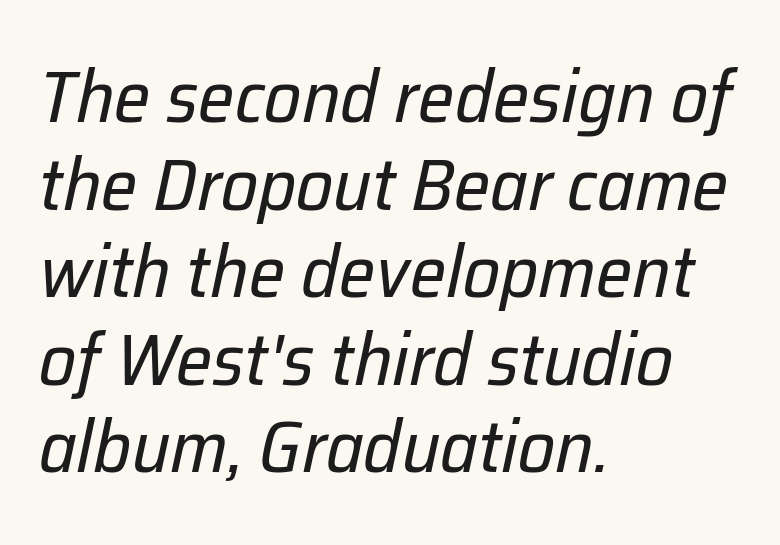
Descenders hang freely into open space. Looks like regular typesetting: each glyph gets only the width it needs. This reads as an unemphasized weight, regular at the heaviest. Nothing unusual about the tracking: characters are spaced as the font intends. The text block is weighted toward the left margin, trailing off unevenly rightward.
